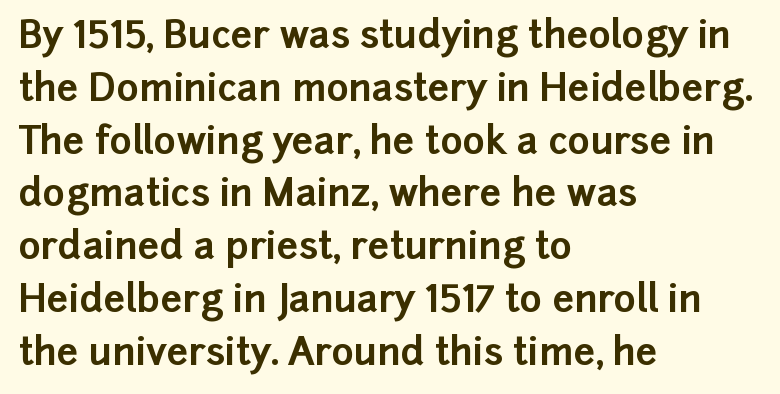
{"serif": "no", "italic": "no", "bold": "yes", "weight": "bold", "width": "normal", "stroke_contrast": "low", "x_height": "medium", "monospaced": "no", "underline": "no", "align": "left", "line_spacing": "normal", "line_spacing_ratio": 1.39, "letter_spacing": "normal", "letter_spacing_em": 0.0, "glyph_px": 38}
